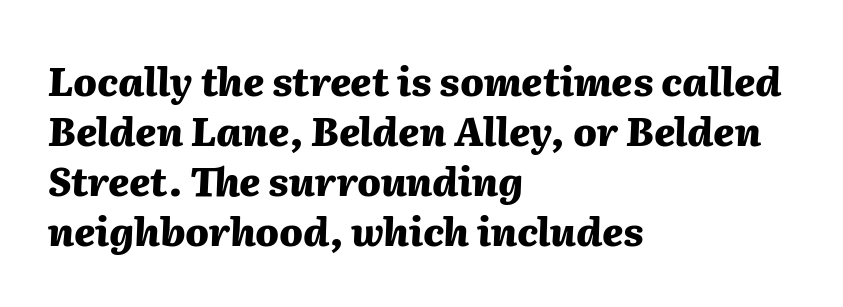
The image shows 39 px heavy type, italic (leaning right); set left-aligned, normal line spacing (1.28x), normal letter spacing, not underlined; medium stroke contrast and a medium x-height.
